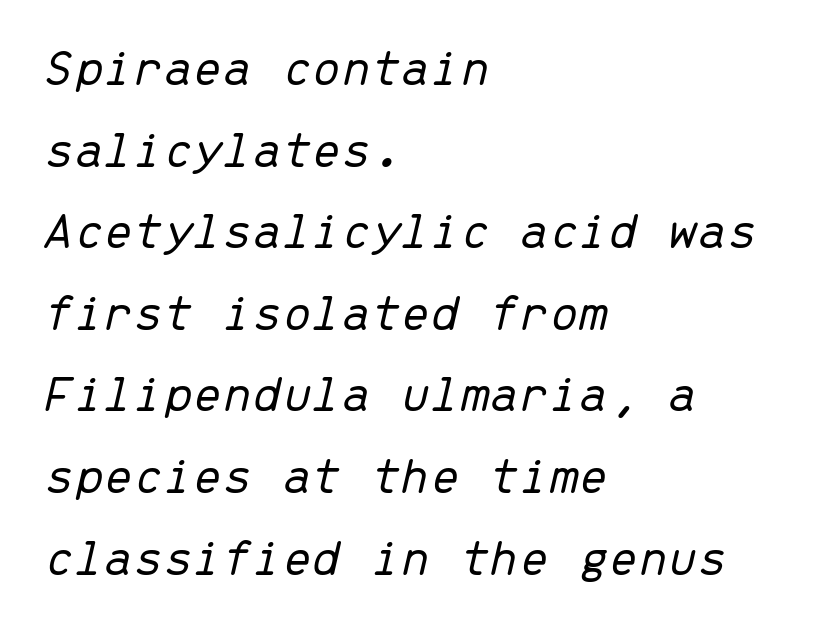
The image shows 53 px light type, italic (leaning right), monospaced; set left-aligned, normal line spacing (1.54x), normal letter spacing, not underlined; low stroke contrast and a medium x-height.
